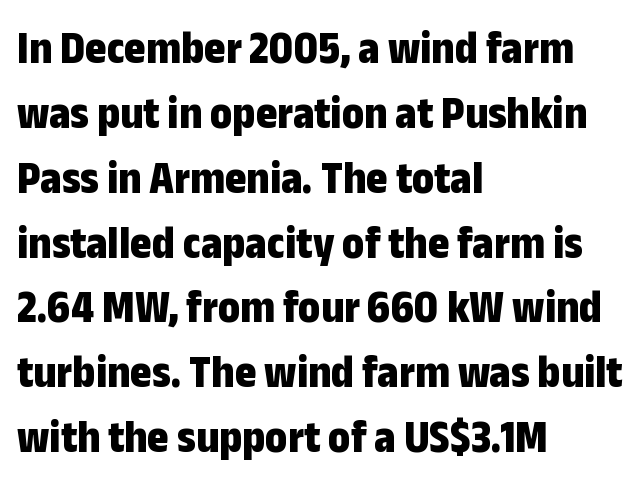
The image shows 46 px bold, condensed sans-serif type, upright; set left-aligned, normal line spacing (1.41x), normal letter spacing, not underlined; low stroke contrast and a medium x-height.
